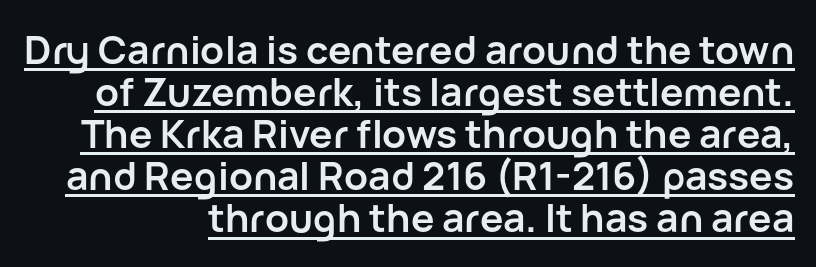
The face used here appears with an underline applied. In terms of letterspacing, this is plain default setting. Nope, not italic — everything's standing straight. Here the designer chose a conventional face with non-uniform glyph widths.
